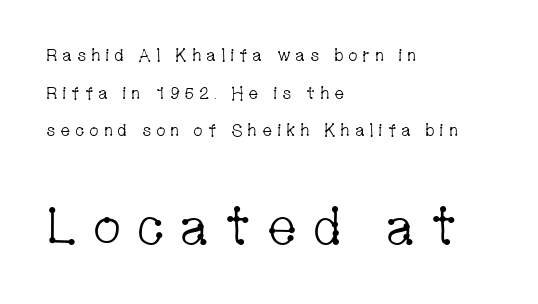
Visually the block forms a straight wall on the left and a jagged coastline on the right. Weight: in the light-to-regular range. Do the characters align in a grid? No, the font is proportional. Quick note: not italic, upright. This layout puts the modest block above and the oversized block below. Honestly, there is no underline to notice here at all.
